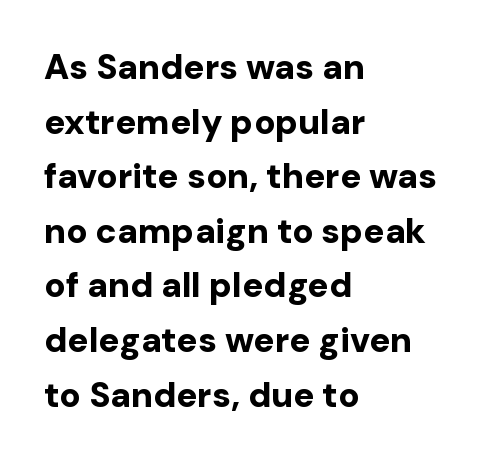
Students, this is bold: see how much ink each stroke carries. Type style note: lacks serifs. Quick note: interline space is typical. Just letters on the line, the space beneath them empty. Between one letter and the next there's only the usual sliver of space. This sample has the flowing, uneven cadence of proportional lettering.
